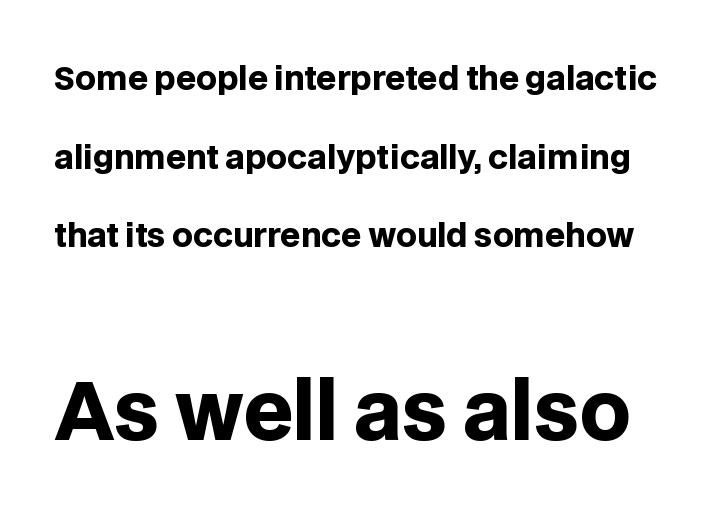
{"serif": "no", "italic": "no", "bold": "yes", "weight": "heavy", "width": "normal", "stroke_contrast": "low", "x_height": "large", "monospaced": "no", "underline": "no", "line_spacing": "loose", "line_spacing_ratio": 2.46, "letter_spacing": "normal", "letter_spacing_em": 0.0, "larger_block": "second", "size_ratio": 2.47, "glyph_px": 79}
